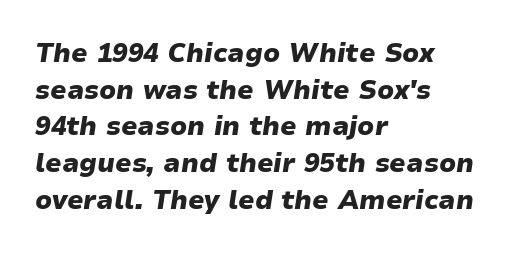
{"italic": "yes", "lean": "right", "slant_degrees": 9, "bold": "yes", "underline": "no", "align": "left", "line_spacing": "normal", "line_spacing_ratio": 1.41, "letter_spacing": "normal", "letter_spacing_em": 0.0, "glyph_px": 26}
